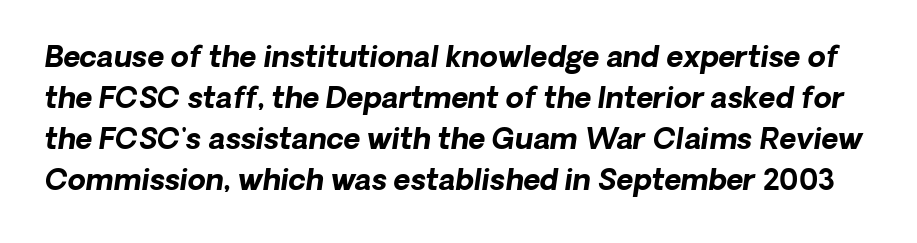
Evenly set lines give the paragraph a standard silhouette. The passage shown is not underscored anywhere. On the weight axis this lands at bold, roughly 700. Honestly, the letter spacing is just normal — you wouldn't notice it. This sample uses a sans-serif face. Proportional: the letters do not fall into vertical columns.
